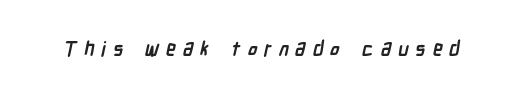
{"bold": "yes", "underline": "no", "letter_spacing": "wide", "letter_spacing_em": 0.34, "glyph_px": 20}
